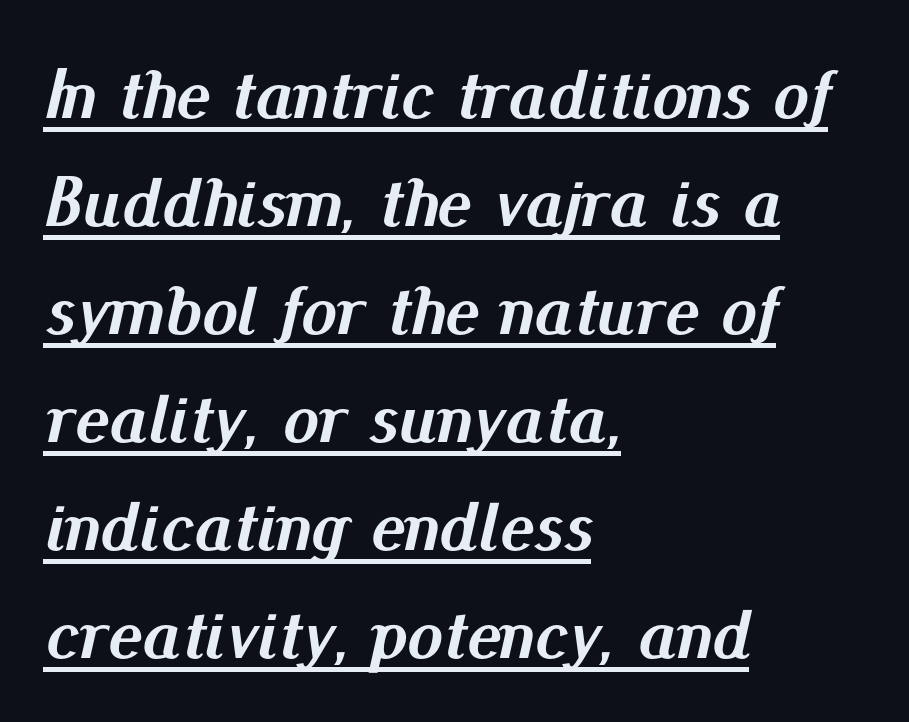
This sample has the flowing, uneven cadence of proportional lettering. The sample's only ornament is a line tracing under the words. Would a proofreader flag this as italicized? Yes. There is no visible air inserted between adjacent glyphs. Weight check: bold — yes, fully.
